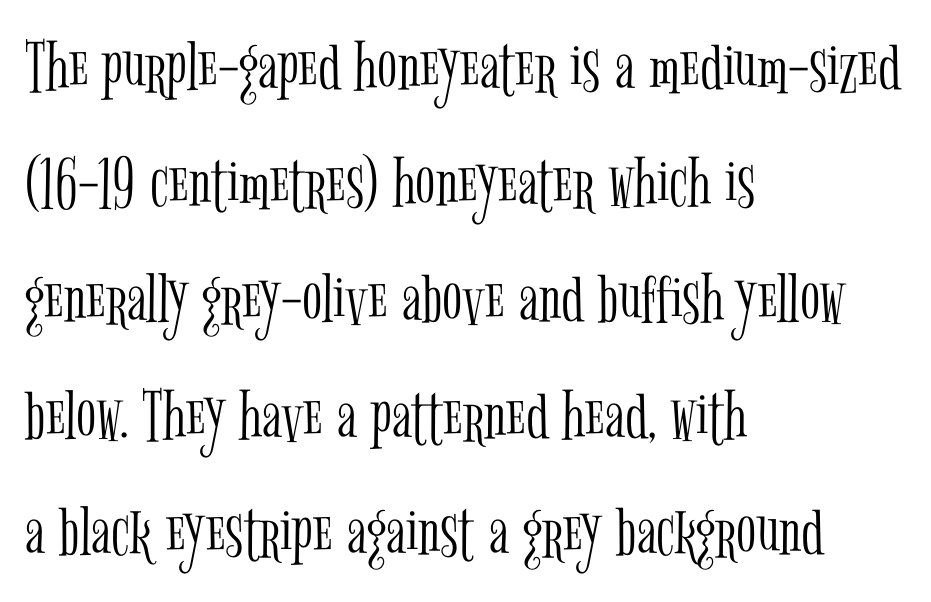
Q: Is the text bold? A: No.
Q: Is the text italic (slanted)? A: No, it is upright.
Q: Is the typeface a serif or a sans-serif typeface? A: Serif.
Q: Is the text underlined? A: No.
Q: How is the paragraph aligned? A: Left-aligned.
Q: Is the spacing between letters normal or unusually wide? A: Normal.
Q: Is the spacing between lines tight, normal or loose? A: Normal.
Q: Width (condensed, normal, or wide)? A: Condensed.
Q: Stroke contrast? A: Low.
Q: x-height? A: Medium.
Q: Monospaced? A: No.
